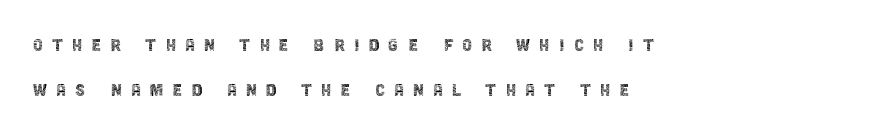
Caption: expanded tracking, letters set apart. Descender tails drop into unmarked territory. Posture: upright roman. The paragraph has a hard left edge and a soft right edge. On a weight scale, this lands at 450 or below. Vertically, the passage feels expansive, rows floating well apart.
